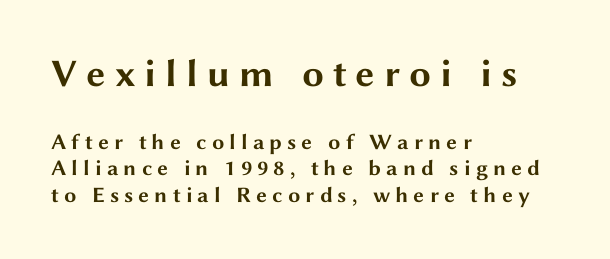
The typesetting leans heavy: a genuine bold. Lines of text with bare space underneath. Look at the glyph heights: the upper group is clearly the bigger setting. The face used here is a sans, in the tradition of grotesques and geometrics. Ascenders rise straight up at ninety degrees. The face used here is proportionally spaced, like ordinary book or web type.
